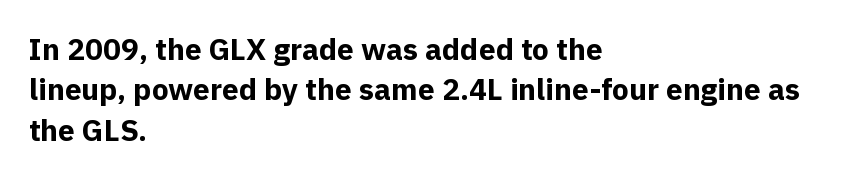
The type sits square on the baseline with zero lean. Standard letterfit; no display-style spreading of the glyphs. Is the block centered? No — it sits flush against the left margin. Font category for this specimen: sans-serif.
